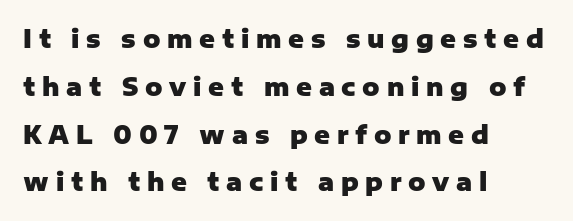
The words here are not underlined. A dark, heavy texture on the line: the type is bold. The rendering uses a large line-height, opening up the rows. Compared with a centered layout, this one pins lines to the left instead. The lettering holds an erect, upright posture throughout.
